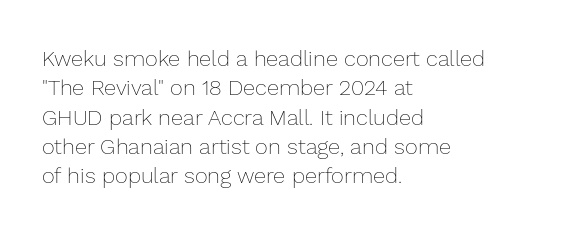
{"italic": "no", "bold": "no", "underline": "no", "align": "left", "line_spacing": "normal", "line_spacing_ratio": 1.33, "letter_spacing": "normal", "letter_spacing_em": 0.0, "glyph_px": 22}
